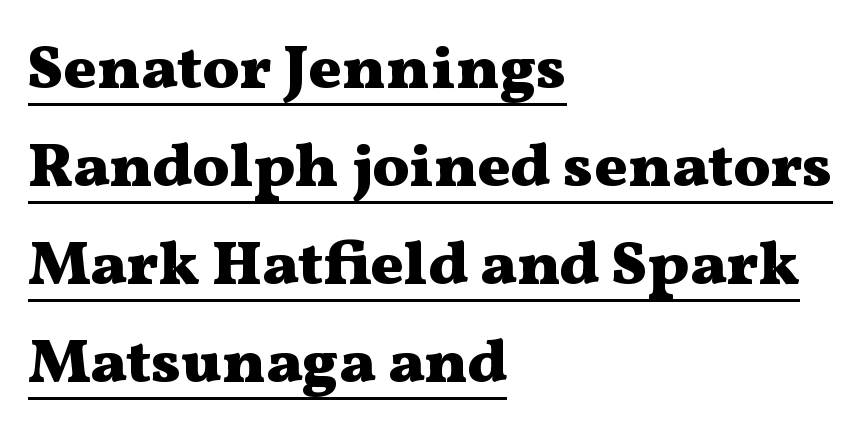
{"serif": "yes", "italic": "no", "bold": "yes", "weight": "heavy", "width": "wide", "stroke_contrast": "medium", "x_height": "medium", "monospaced": "no", "underline": "yes", "align": "left", "line_spacing": "normal", "line_spacing_ratio": 1.58, "letter_spacing": "normal", "letter_spacing_em": 0.0, "glyph_px": 62}
